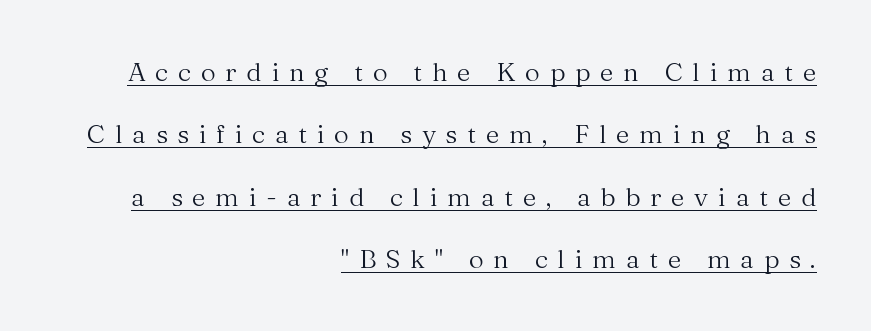
The rag falls on the left side of this text block. The space between consecutive lines is lavish. The lettering stays uniformly vertical, giving the passage a roman look. Underlining? Definitely there. The letterforms stand isolated, each surrounded by extra space. Bold? No — there's no thickening of the strokes.
